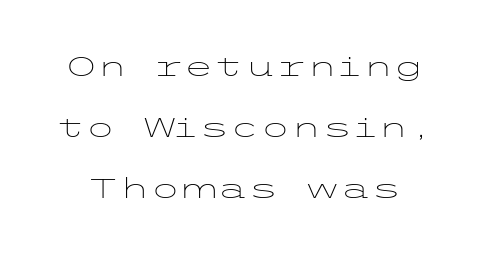
The image shows 28 px light, wide sans-serif type, upright; set loose line spacing (2.18x), normal letter spacing, not underlined; low stroke contrast and a medium x-height.
